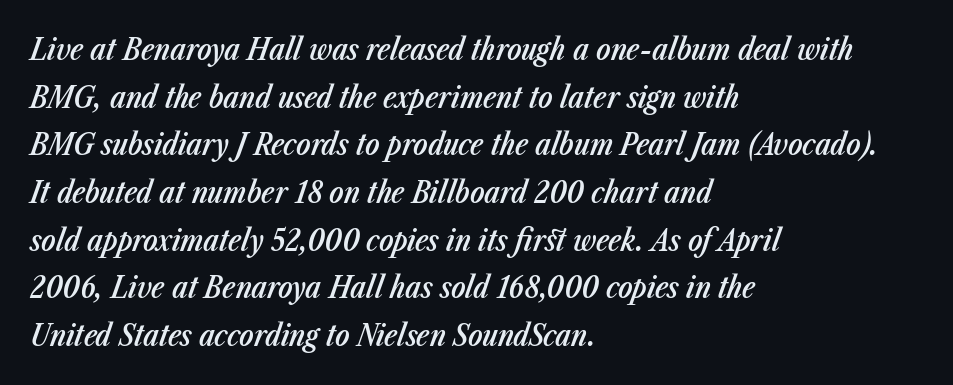
The image shows 30 px semibold, condensed type, italic (leaning right); set left-aligned, normal line spacing (1.59x), normal letter spacing, not underlined; low stroke contrast and a medium x-height.
